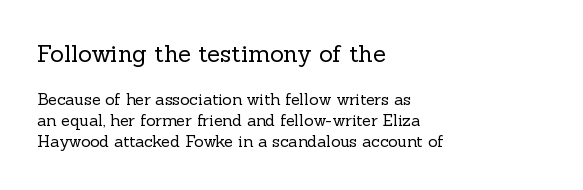
Q: Is the text bold? A: No.
Q: Is the text italic (slanted)? A: No, it is upright.
Q: Is the text underlined? A: No.
Q: How is the paragraph aligned? A: Left-aligned.
Q: Is the spacing between letters normal or unusually wide? A: Normal.
Q: Is the spacing between lines tight, normal or loose? A: Normal.
Q: Which block of text is set in a larger size, the first (top) or the second (bottom)? A: The first (top) one.
